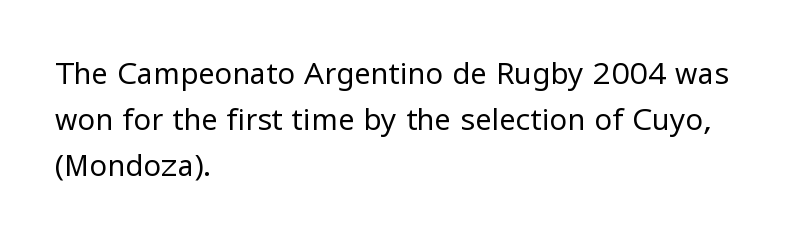
Q: Is the text bold? A: No.
Q: Is the text italic (slanted)? A: No, it is upright.
Q: Is the typeface a serif or a sans-serif typeface? A: Sans-serif.
Q: Is the text underlined? A: No.
Q: How is the paragraph aligned? A: Left-aligned.
Q: Is the spacing between letters normal or unusually wide? A: Normal.
Q: Is the spacing between lines tight, normal or loose? A: Normal.
Q: Width (condensed, normal, or wide)? A: Normal.
Q: Stroke contrast? A: Low.
Q: x-height? A: Medium.
Q: Monospaced? A: No.
